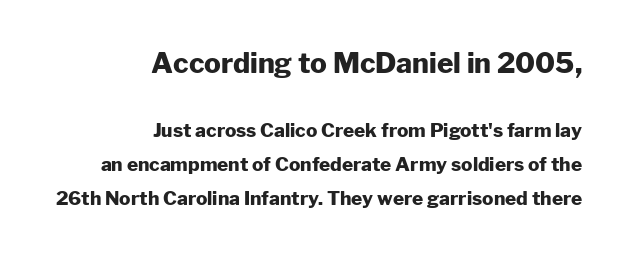
Stroke terminals: plain, sans-serif. The face used here is proportionally spaced, like ordinary book or web type. This layout puts the oversized block above and the modest block below. Characters follow at the spacing the type designer built in.
